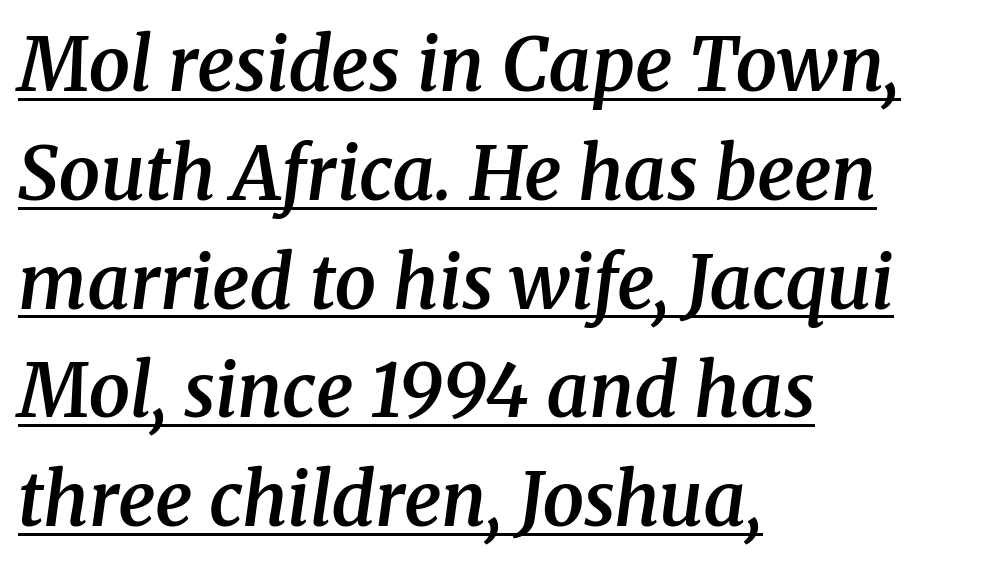
You can tell it's italic because the verticals aren't actually vertical. The rendering uses natural spacing where letterforms have individual widths. The paragraph has a hard left edge and a soft right edge. This sample keeps an unexceptional amount of space between lines. This is underlined copy, the kind a proofreader might mark for attention.
